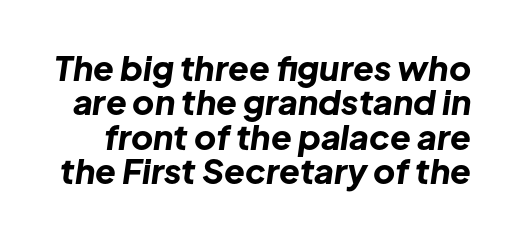
The image shows 34 px bold type, italic (leaning right); set tight line spacing (1.01x), normal letter spacing, not underlined; low stroke contrast and a medium x-height.
